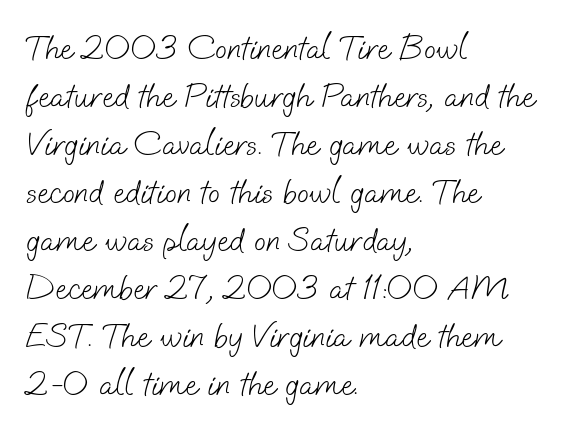
One-word summary of the alignment: left. The weight would be labelled regular, book, light, or lighter still. A typesetter would label this face a sans. Spacing verdict: proportional, widths tailored to each character.
